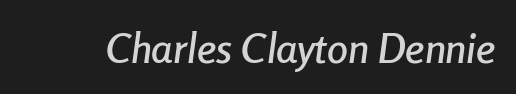
The space directly below the letters is spotless. Posture: slanted. In terms of letterspacing, this is plain default setting. Proportional: the letters do not fall into vertical columns.
